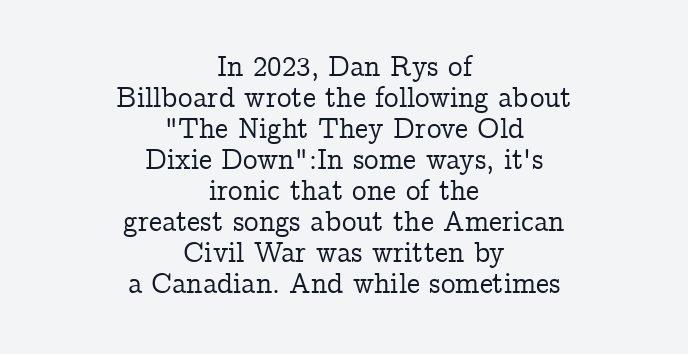
Line starts and ends both wander, symmetrically. Inter-character spacing is left at the font's built-in metrics. Underlining? Definitely not there. The letters advance in unequal steps, a hallmark of proportional type.
